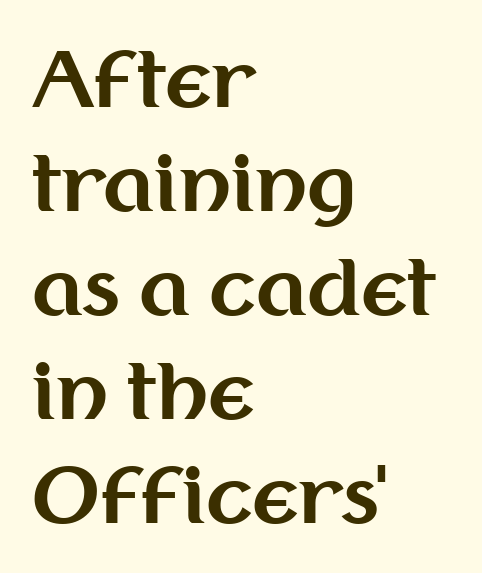
Q: Is the text bold? A: Yes.
Q: Is the text italic (slanted)? A: No, it is upright.
Q: Is the typeface a serif or a sans-serif typeface? A: Sans-serif.
Q: Is the text underlined? A: No.
Q: How is the paragraph aligned? A: Left-aligned.
Q: Is the spacing between letters normal or unusually wide? A: Normal.
Q: Is the spacing between lines tight, normal or loose? A: Normal.
Q: Width (condensed, normal, or wide)? A: Normal.
Q: Stroke contrast? A: Medium.
Q: x-height? A: Medium.
Q: Monospaced? A: No.
